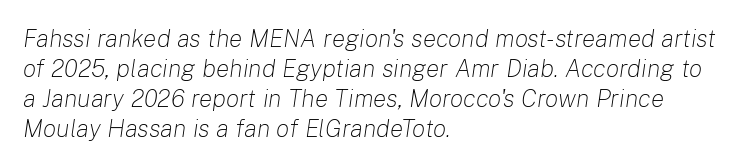
{"italic": "yes", "lean": "right", "slant_degrees": 8, "bold": "no", "underline": "no", "align": "left", "line_spacing_ratio": 1.2, "letter_spacing": "normal", "letter_spacing_em": 0.0, "glyph_px": 25}
